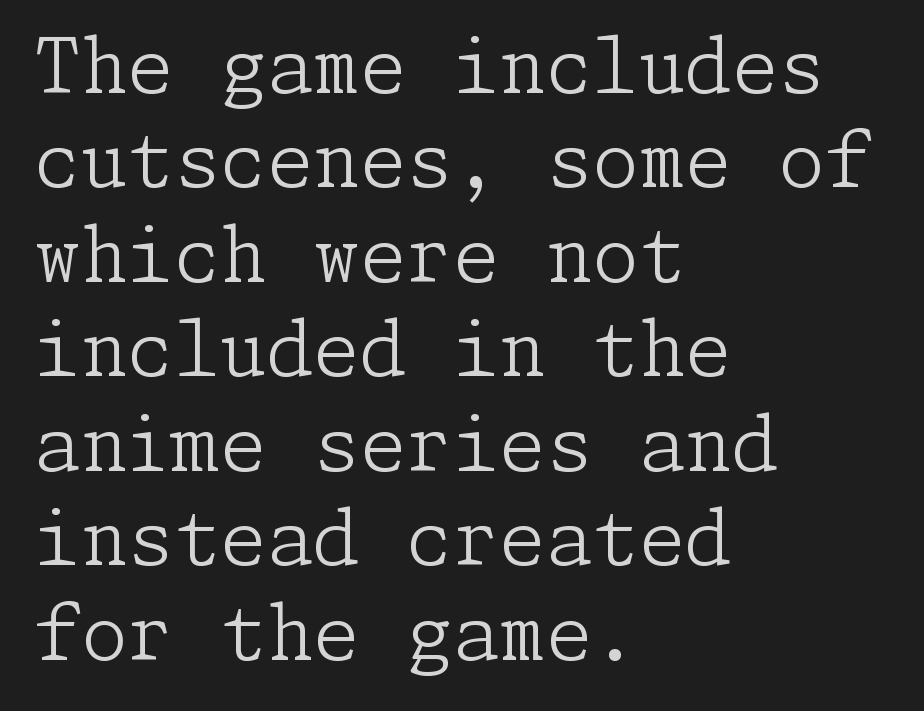
The typesetter chose a ragged-right arrangement here. In terms of letterform style, serifs are clearly present. Horizontal bands of white between lines are of average thickness. The font's upright variant was chosen for this text. On a weight scale, this lands at 450 or below. Here the glyphs are tracked normally, forming tight word shapes.
